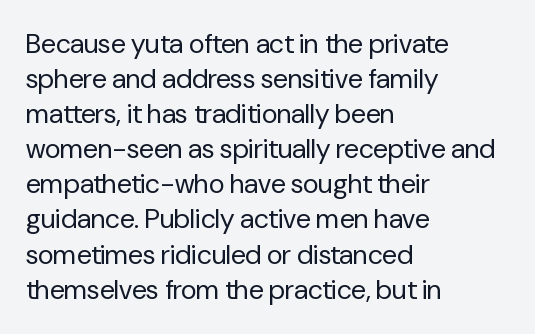
The image shows 27 px text type, upright; set left-aligned, normal line spacing (1.3x), normal letter spacing, not underlined.
